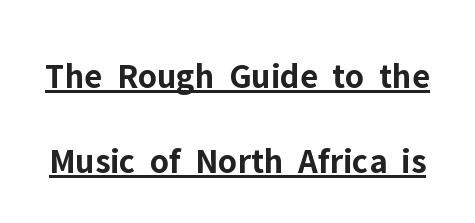
The image shows 36 px bold sans-serif type, upright; set loose line spacing (2.37x), normal letter spacing, underlined; low stroke contrast and a medium x-height.
